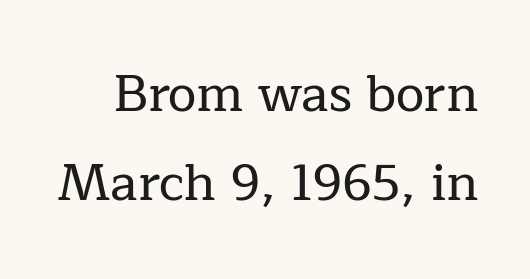
{"serif": "yes", "italic": "no", "width": "normal", "stroke_contrast": "low", "x_height": "medium", "monospaced": "no", "underline": "no", "line_spacing_ratio": 1.75, "letter_spacing": "normal", "letter_spacing_em": 0.0, "glyph_px": 51}
